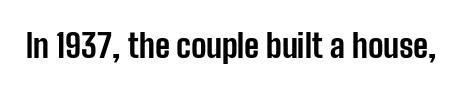
Q: Is the text bold? A: Yes.
Q: Is the text italic (slanted)? A: No, it is upright.
Q: Is the typeface a serif or a sans-serif typeface? A: Sans-serif.
Q: Is the text underlined? A: No.
Q: Is the spacing between letters normal or unusually wide? A: Normal.
Q: Width (condensed, normal, or wide)? A: Condensed.
Q: Stroke contrast? A: Low.
Q: x-height? A: Medium.
Q: Monospaced? A: No.
